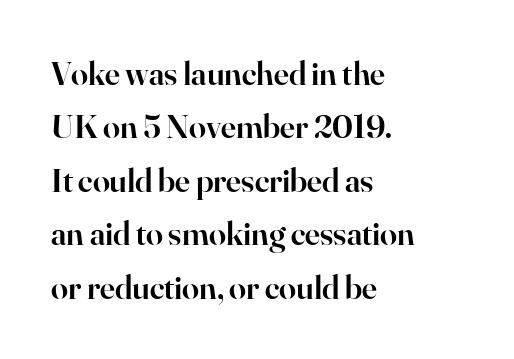
The image shows 34 px semibold serif type, upright; set left-aligned, normal line spacing (1.57x), normal letter spacing, not underlined; high stroke contrast and a small x-height.
